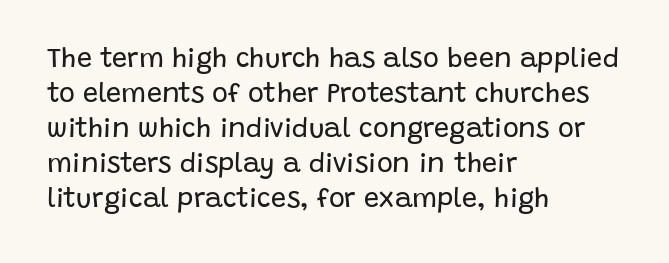
Q: Is the text bold? A: No.
Q: Is the text italic (slanted)? A: No, it is upright.
Q: Is the text underlined? A: No.
Q: How is the paragraph aligned? A: Left-aligned.
Q: Is the spacing between letters normal or unusually wide? A: Normal.
Q: Is the spacing between lines tight, normal or loose? A: Normal.
